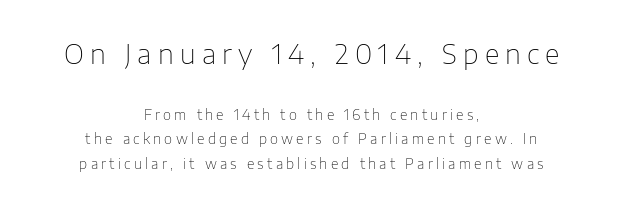
{"italic": "no", "bold": "no", "underline": "no", "align": "center", "line_spacing_ratio": 1.75, "letter_spacing": "wide", "letter_spacing_em": 0.23, "larger_block": "first", "size_ratio": 1.93, "glyph_px": 27}
